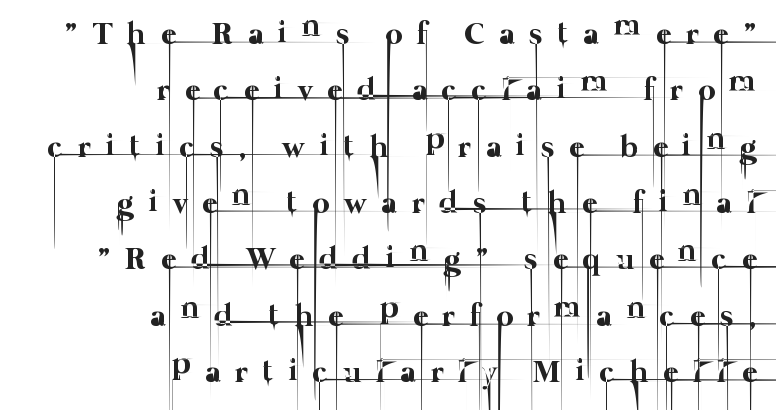
{"bold": "no", "weight": "thin", "width": "normal", "stroke_contrast": "low", "x_height": "medium", "monospaced": "no", "underline": "no", "align": "right", "line_spacing_ratio": 1.76, "letter_spacing": "wide", "letter_spacing_em": 0.47, "glyph_px": 32}
